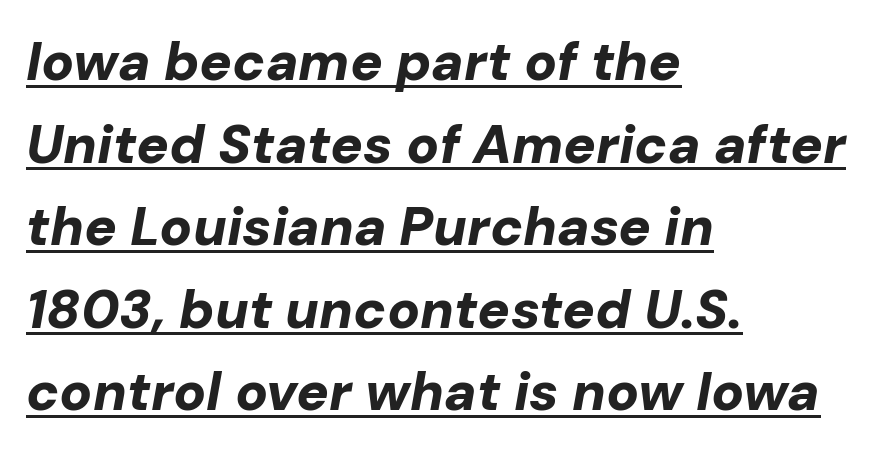
Q: Is the text bold? A: Yes.
Q: Is the text italic (slanted)? A: Yes, it leans right by about 10 degrees.
Q: Is the text underlined? A: Yes.
Q: How is the paragraph aligned? A: Left-aligned.
Q: Is the spacing between letters normal or unusually wide? A: Normal.
Q: Is the spacing between lines tight, normal or loose? A: Normal.
Q: Width (condensed, normal, or wide)? A: Normal.
Q: Stroke contrast? A: Low.
Q: x-height? A: Medium.
Q: Monospaced? A: No.
